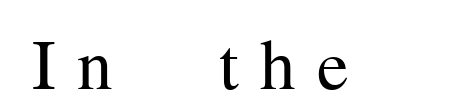
The image shows 71 px regular-weight serif type, upright; set unusually wide letter spacing (+0.3 em), not underlined; medium stroke contrast and a medium x-height.
